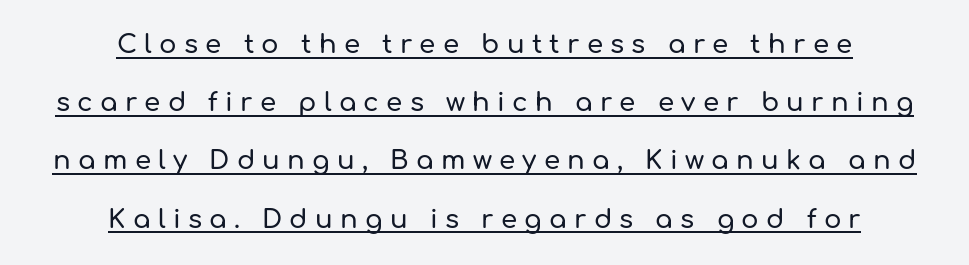
Q: Is the text italic (slanted)? A: No, it is upright.
Q: Is the text underlined? A: Yes.
Q: How is the paragraph aligned? A: Centered.
Q: Is the spacing between letters normal or unusually wide? A: Unusually wide.
Q: Is the spacing between lines tight, normal or loose? A: Loose.
